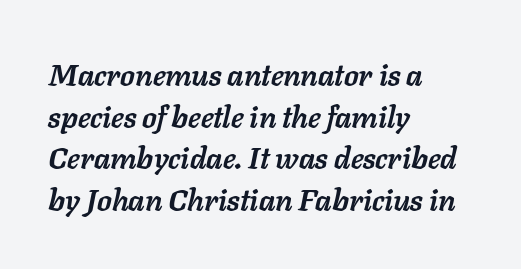
{"italic": "yes", "lean": "right", "slant_degrees": 11, "bold": "yes", "weight": "semibold", "width": "normal", "stroke_contrast": "low", "x_height": "medium", "monospaced": "no", "underline": "no", "align": "left", "line_spacing": "normal", "line_spacing_ratio": 1.39, "letter_spacing": "normal", "letter_spacing_em": 0.0, "glyph_px": 30}
